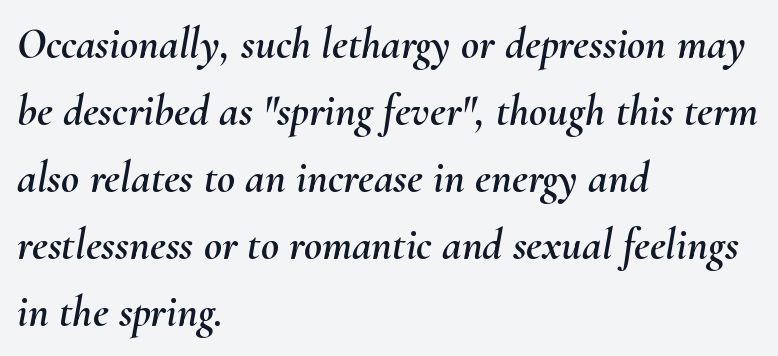
The image shows 44 px text type, italic (leaning right); set left-aligned, normal line spacing (1.52x), normal letter spacing, not underlined; medium stroke contrast and a small x-height.
